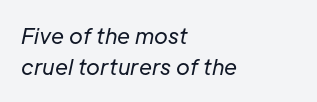
The text carries the slant typical of an italic or oblique font. The rendering uses a moderate line-height, typical for paragraphs. Compared with a typical body face, this is equally light or lighter still. The passage shown is not underscored anywhere. This rendering leaves character spacing at its baseline value. The rag falls on the right side of this text block.
